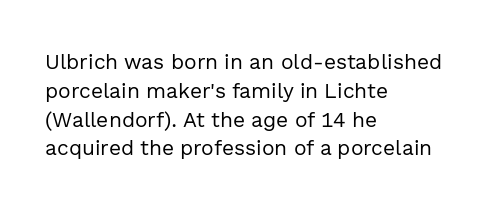
Q: Is the text bold? A: No.
Q: Is the text italic (slanted)? A: No, it is upright.
Q: Is the text underlined? A: No.
Q: How is the paragraph aligned? A: Left-aligned.
Q: Is the spacing between letters normal or unusually wide? A: Normal.
Q: Is the spacing between lines tight, normal or loose? A: Normal.
